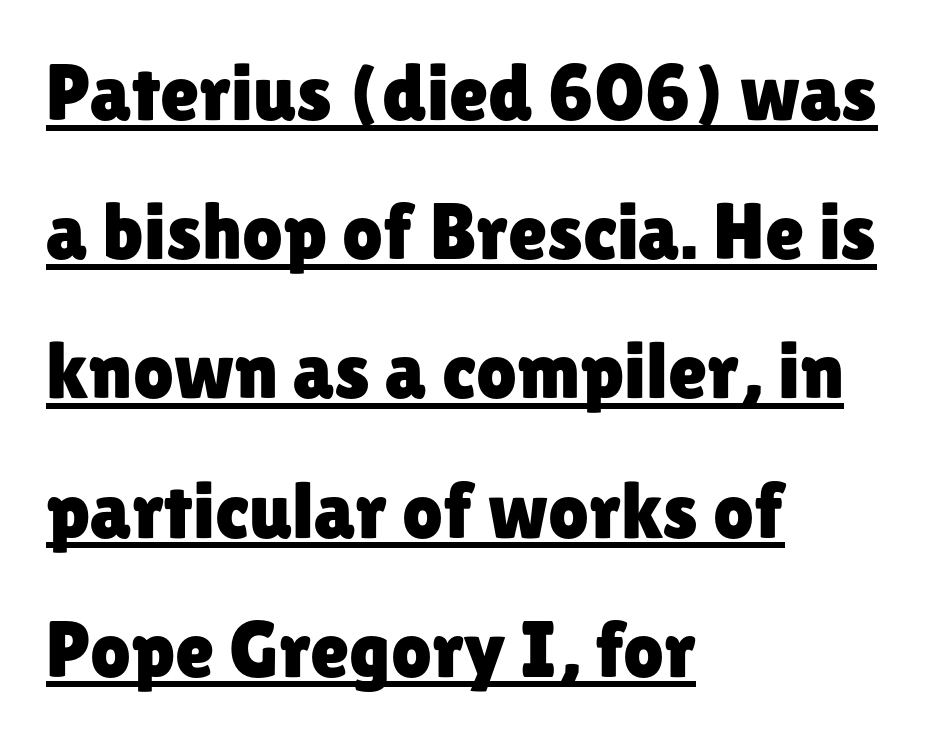
Q: Is the text italic (slanted)? A: No, it is upright.
Q: Is the typeface a serif or a sans-serif typeface? A: Sans-serif.
Q: Is the text underlined? A: Yes.
Q: How is the paragraph aligned? A: Left-aligned.
Q: Is the spacing between letters normal or unusually wide? A: Normal.
Q: Width (condensed, normal, or wide)? A: Normal.
Q: Stroke contrast? A: Low.
Q: x-height? A: Medium.
Q: Monospaced? A: No.
